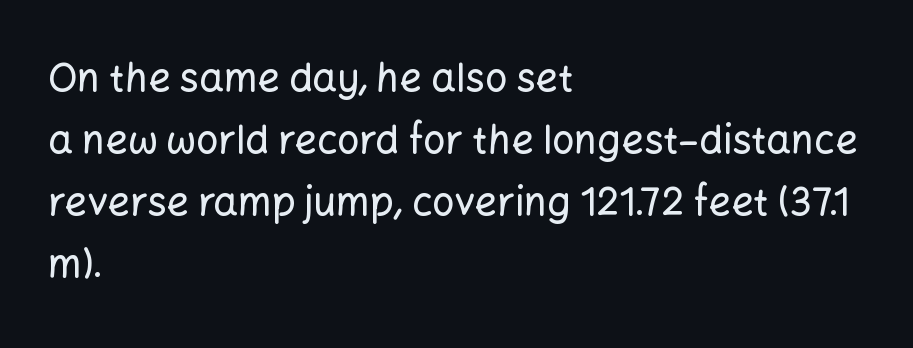
{"serif": "no", "italic": "no", "width": "normal", "stroke_contrast": "low", "x_height": "medium", "monospaced": "no", "underline": "no", "align": "left", "line_spacing": "normal", "line_spacing_ratio": 1.59, "letter_spacing": "normal", "letter_spacing_em": 0.0, "glyph_px": 39}
